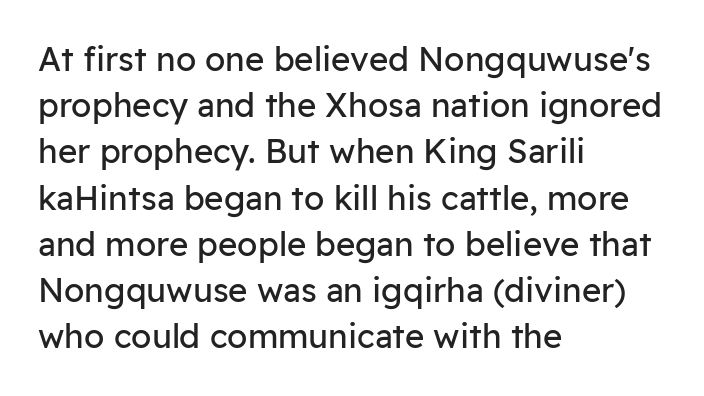
{"serif": "no", "italic": "no", "bold": "no", "weight": "regular", "width": "normal", "stroke_contrast": "low", "x_height": "medium", "monospaced": "no", "underline": "no", "align": "left", "line_spacing": "normal", "line_spacing_ratio": 1.4, "letter_spacing": "normal", "letter_spacing_em": 0.0, "glyph_px": 33}
